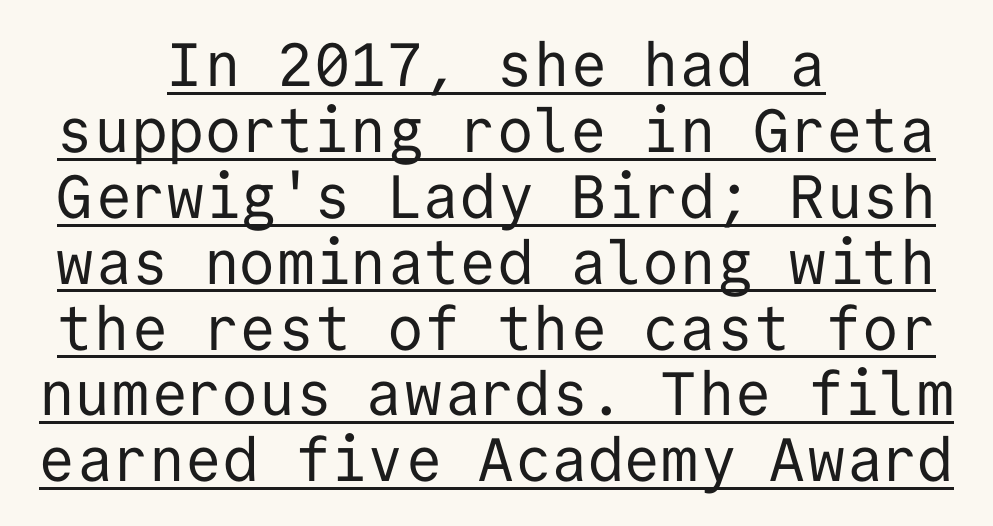
The image shows 61 px regular-weight sans-serif type, upright, monospaced; set centered, tight line spacing (1.08x), normal letter spacing, underlined; low stroke contrast and a medium x-height.
